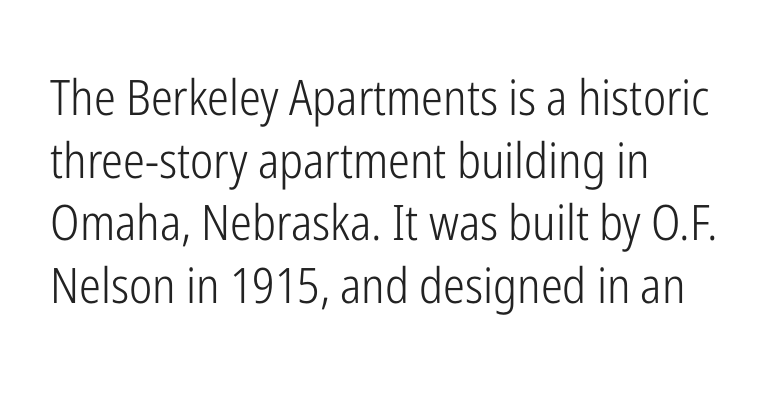
Q: Is the text bold? A: No.
Q: Is the text italic (slanted)? A: No, it is upright.
Q: Is the typeface a serif or a sans-serif typeface? A: Sans-serif.
Q: Is the text underlined? A: No.
Q: How is the paragraph aligned? A: Left-aligned.
Q: Is the spacing between letters normal or unusually wide? A: Normal.
Q: Is the spacing between lines tight, normal or loose? A: Normal.
Q: Width (condensed, normal, or wide)? A: Condensed.
Q: Stroke contrast? A: Low.
Q: x-height? A: Medium.
Q: Monospaced? A: No.
